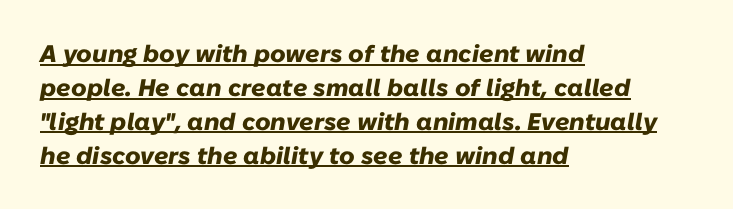
The image shows 24 px bold type, italic (leaning right); set left-aligned, normal line spacing (1.41x), normal letter spacing, underlined.
